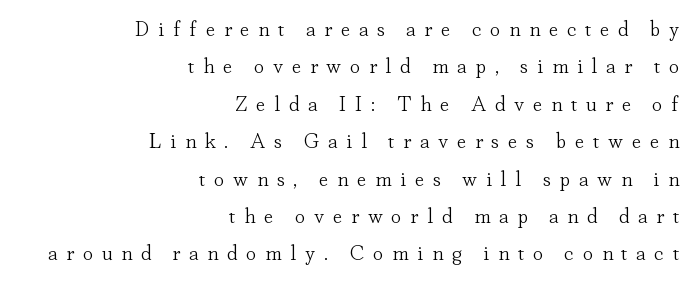
Q: Is the text bold? A: No.
Q: Is the text italic (slanted)? A: No, it is upright.
Q: Is the text underlined? A: No.
Q: How is the paragraph aligned? A: Right-aligned.
Q: Is the spacing between letters normal or unusually wide? A: Unusually wide.
